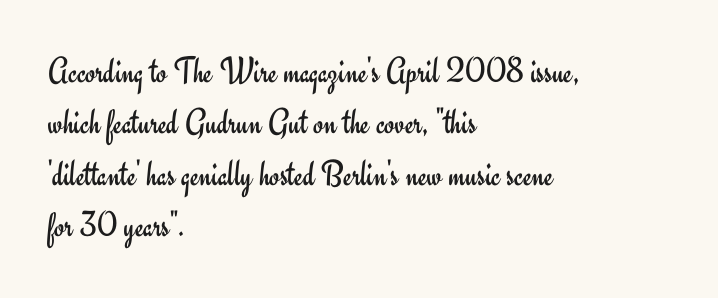
Honestly, the row spacing looks completely unremarkable. Inter-character spacing is left at the font's built-in metrics. Spacing verdict: proportional, widths tailored to each character. Is the block centered? No — it sits flush against the left margin. The letters look calm and open, with moderate or lighter stems.
